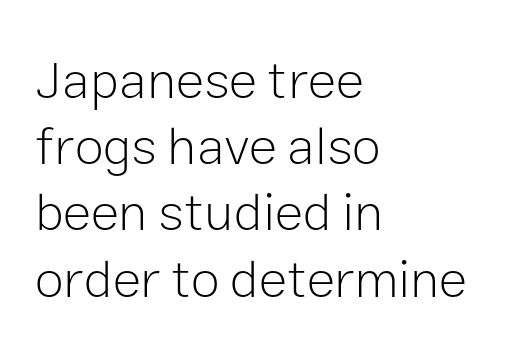
Q: Is the text bold? A: No.
Q: Is the text italic (slanted)? A: No, it is upright.
Q: Is the typeface a serif or a sans-serif typeface? A: Sans-serif.
Q: Is the text underlined? A: No.
Q: How is the paragraph aligned? A: Left-aligned.
Q: Is the spacing between letters normal or unusually wide? A: Normal.
Q: Is the spacing between lines tight, normal or loose? A: Normal.
Q: Width (condensed, normal, or wide)? A: Normal.
Q: Stroke contrast? A: Low.
Q: x-height? A: Medium.
Q: Monospaced? A: No.
